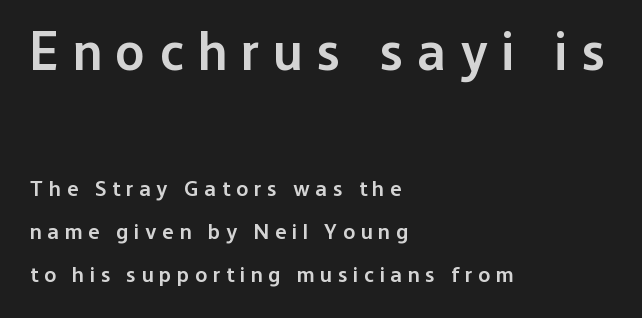
Vertical strokes here are truly vertical. Nothing sits at the stroke ends, so this counts as sans-serif. Here the first block reads like a headline and the second like body copy. The type is letterspaced generously, with wide tracking. Alignment: flush left.
